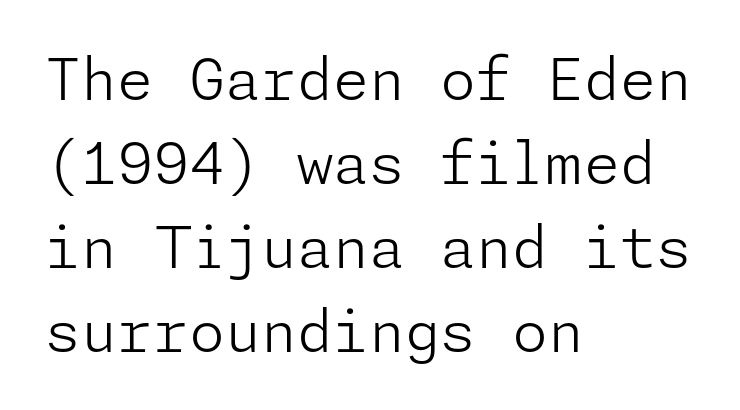
{"serif": "no", "italic": "no", "bold": "no", "weight": "light", "width": "normal", "stroke_contrast": "low", "x_height": "medium", "underline": "no", "align": "left", "line_spacing": "normal", "line_spacing_ratio": 1.45, "letter_spacing": "normal", "letter_spacing_em": 0.0, "glyph_px": 58}
